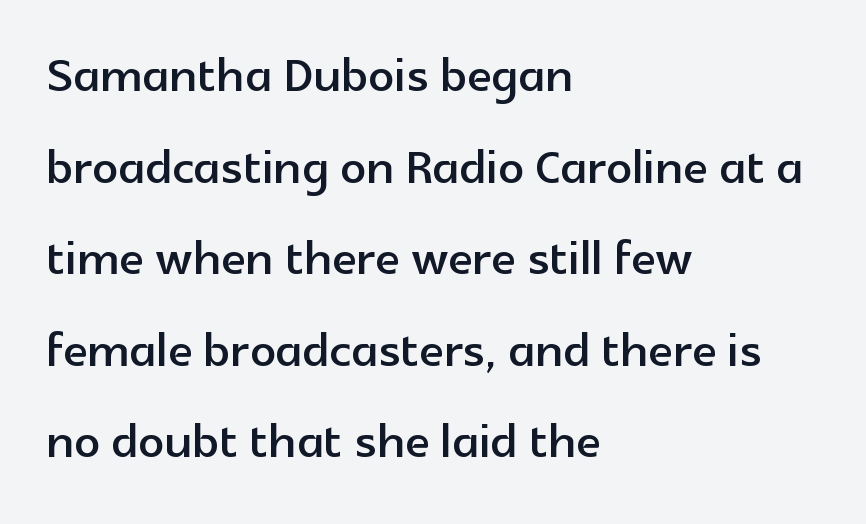
No feet cap the strokes, marking this as sans-serif type. The space between consecutive lines is moderate. Bare-footed words on every line. The face used here is proportionally spaced, like ordinary book or web type. The paragraph has a hard left edge and a soft right edge. These lines keep a tight, regular rhythm from letter to letter.
